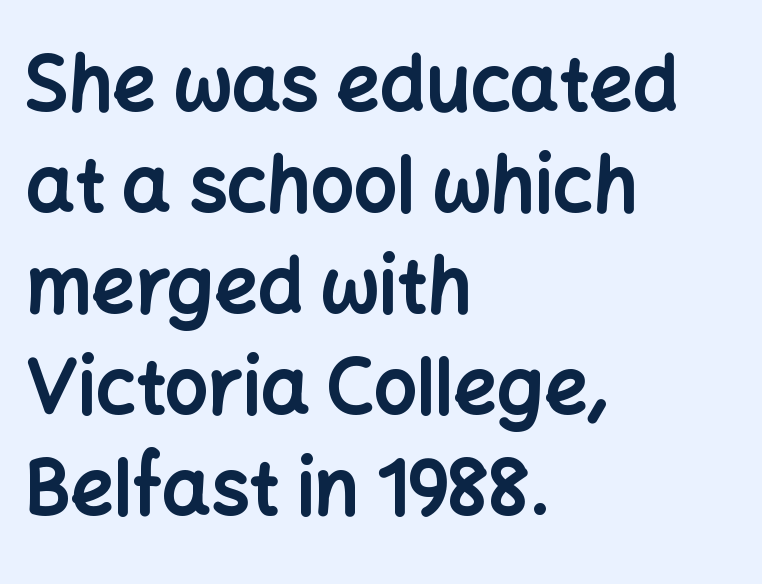
The image shows 76 px bold sans-serif type, upright; set left-aligned, normal line spacing (1.33x), normal letter spacing, not underlined; low stroke contrast and a medium x-height.
